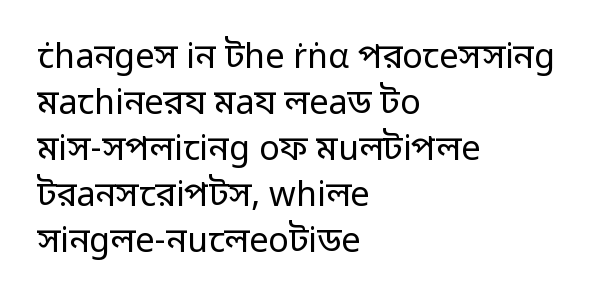
The image shows 34 px regular-weight sans-serif type, upright; set left-aligned, normal line spacing (1.35x), normal letter spacing, not underlined; low stroke contrast and a medium x-height.
